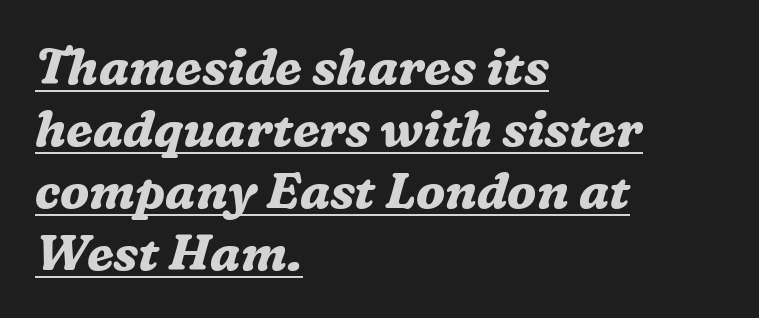
Q: Is the text bold? A: Yes.
Q: Is the text italic (slanted)? A: Yes, it leans right by about 16 degrees.
Q: Is the typeface a serif or a sans-serif typeface? A: Serif.
Q: Is the text underlined? A: Yes.
Q: How is the paragraph aligned? A: Left-aligned.
Q: Is the spacing between letters normal or unusually wide? A: Normal.
Q: Width (condensed, normal, or wide)? A: Normal.
Q: Stroke contrast? A: Medium.
Q: x-height? A: Medium.
Q: Monospaced? A: No.
